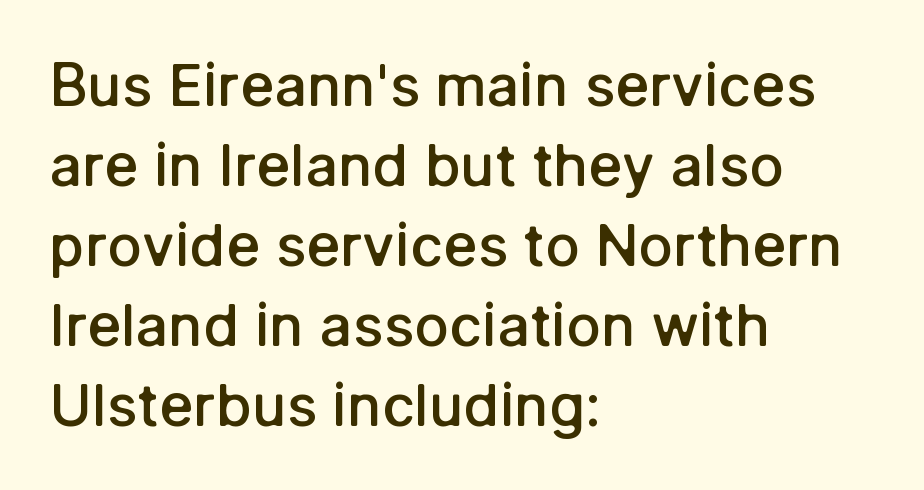
Q: Is the text bold? A: Semi-bold.
Q: Is the text italic (slanted)? A: No, it is upright.
Q: Is the typeface a serif or a sans-serif typeface? A: Sans-serif.
Q: Is the text underlined? A: No.
Q: How is the paragraph aligned? A: Left-aligned.
Q: Is the spacing between letters normal or unusually wide? A: Normal.
Q: Is the spacing between lines tight, normal or loose? A: Normal.
Q: Width (condensed, normal, or wide)? A: Normal.
Q: Stroke contrast? A: Low.
Q: x-height? A: Medium.
Q: Monospaced? A: No.
